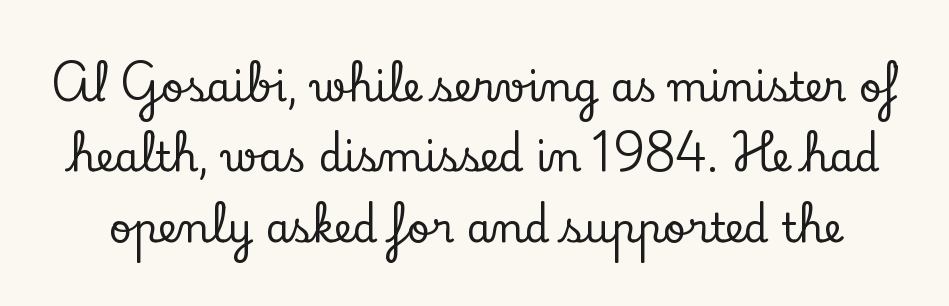
The image shows 40 px serif type, upright; set line spacing 1.76x, normal letter spacing, not underlined; low stroke contrast and a small x-height.
